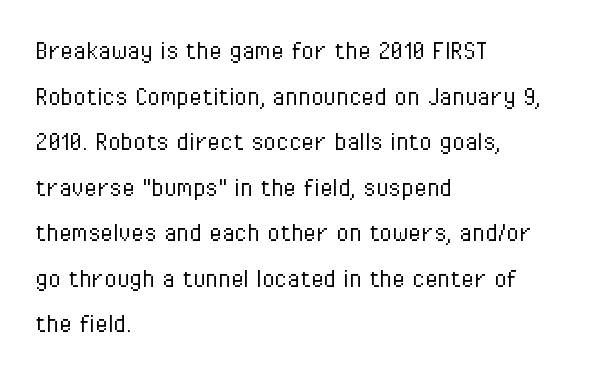
Leading: standard. This sample has the flowing, uneven cadence of proportional lettering. No chunkiness to these letters — they're not bold. Underlining? Definitely not there. Inter-character spacing is left at the font's built-in metrics.
